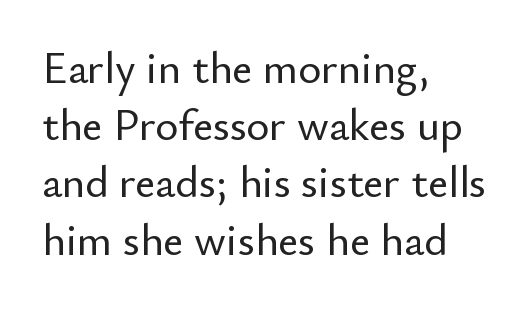
Q: Is the text italic (slanted)? A: No, it is upright.
Q: Is the typeface a serif or a sans-serif typeface? A: Sans-serif.
Q: Is the text underlined? A: No.
Q: How is the paragraph aligned? A: Left-aligned.
Q: Is the spacing between letters normal or unusually wide? A: Normal.
Q: Is the spacing between lines tight, normal or loose? A: Normal.
Q: Width (condensed, normal, or wide)? A: Normal.
Q: Stroke contrast? A: Low.
Q: x-height? A: Small.
Q: Monospaced? A: No.
